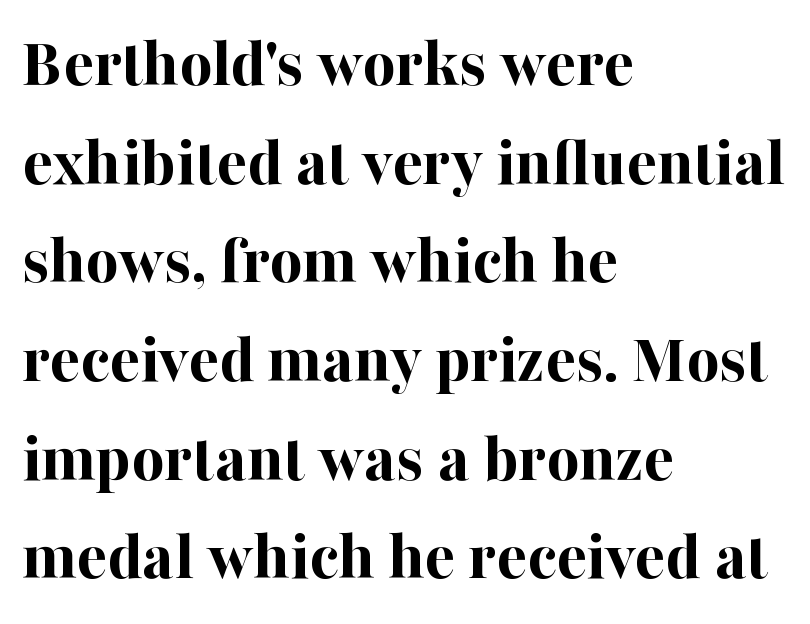
In terms of leading, this rendering sits right in the middle. Does the weight exceed regular? Yes, all the way to bold. Ordinary non-slanted type is in use. Glance below the letters and you will spot only blank space.
